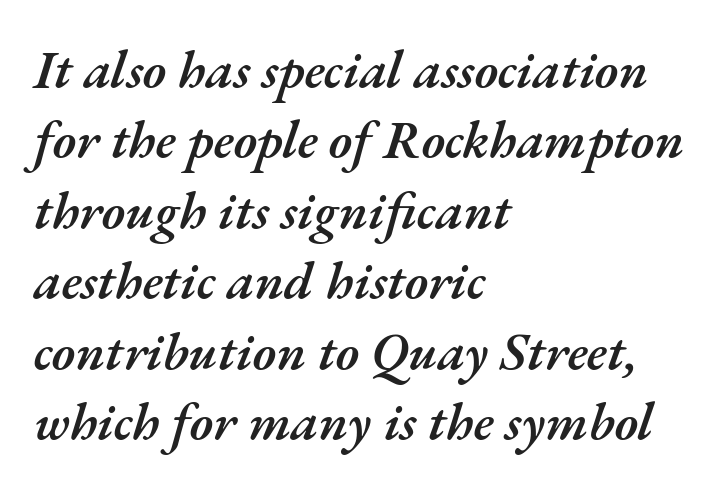
{"italic": "yes", "lean": "right", "slant_degrees": 17, "bold": "semi", "weight": "semibold", "width": "normal", "stroke_contrast": "medium", "x_height": "small", "monospaced": "no", "underline": "no", "align": "left", "line_spacing": "normal", "line_spacing_ratio": 1.33, "letter_spacing": "normal", "letter_spacing_em": 0.0, "glyph_px": 53}
